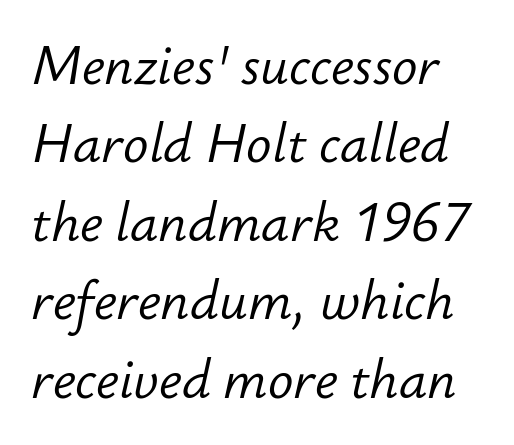
Q: Is the text bold? A: No.
Q: Is the text italic (slanted)? A: Yes, it leans right by about 12 degrees.
Q: Is the text underlined? A: No.
Q: Is the spacing between letters normal or unusually wide? A: Normal.
Q: Is the spacing between lines tight, normal or loose? A: Normal.
Q: Width (condensed, normal, or wide)? A: Normal.
Q: Stroke contrast? A: Low.
Q: x-height? A: Small.
Q: Monospaced? A: No.
